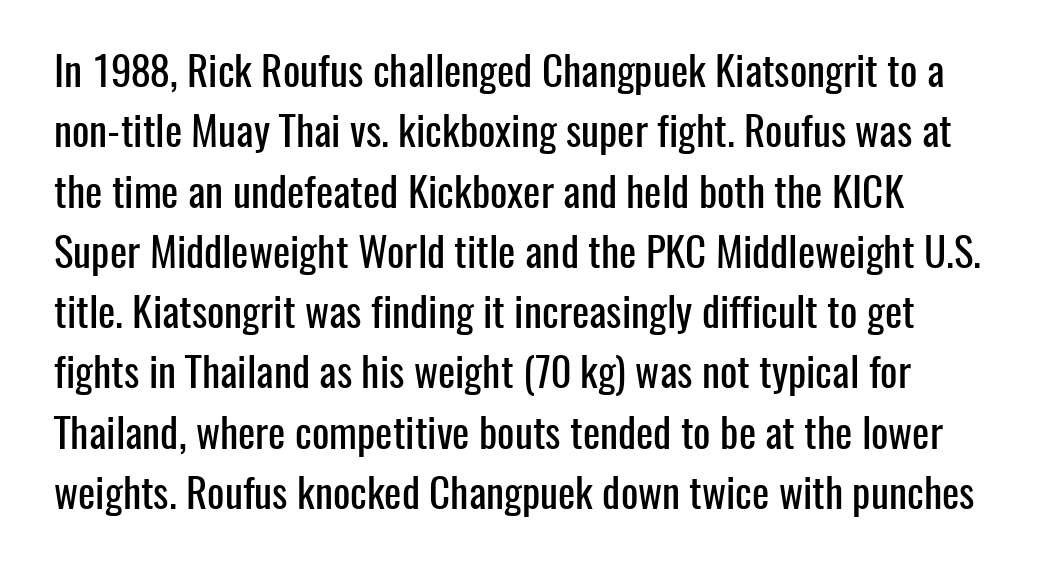
{"serif": "no", "italic": "no", "width": "condensed", "stroke_contrast": "low", "x_height": "medium", "monospaced": "no", "underline": "no", "line_spacing": "normal", "line_spacing_ratio": 1.47, "letter_spacing": "normal", "letter_spacing_em": 0.0, "glyph_px": 41}
